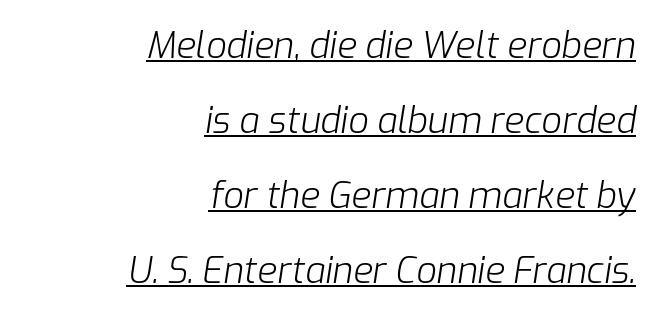
The image shows 36 px light type, italic (leaning right); set right-aligned, loose line spacing (2.08x), normal letter spacing, underlined; low stroke contrast and a medium x-height.
